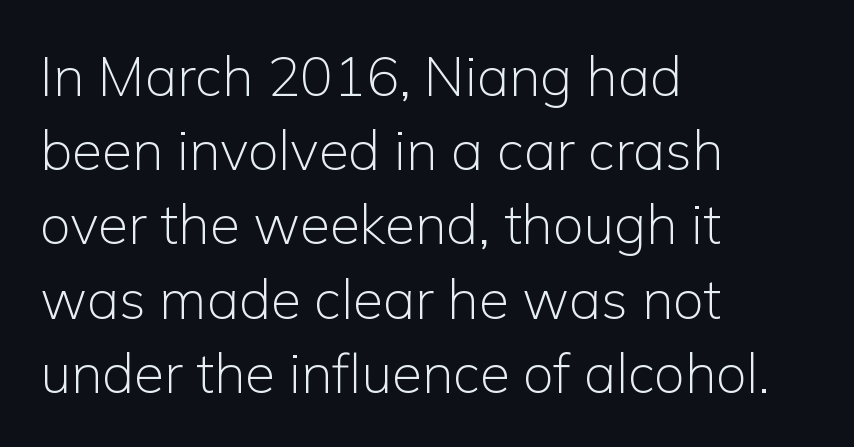
Q: Is the text bold? A: No.
Q: Is the text italic (slanted)? A: No, it is upright.
Q: Is the typeface a serif or a sans-serif typeface? A: Sans-serif.
Q: Is the text underlined? A: No.
Q: How is the paragraph aligned? A: Left-aligned.
Q: Is the spacing between letters normal or unusually wide? A: Normal.
Q: Is the spacing between lines tight, normal or loose? A: Normal.
Q: Width (condensed, normal, or wide)? A: Normal.
Q: Stroke contrast? A: Low.
Q: x-height? A: Medium.
Q: Monospaced? A: No.
